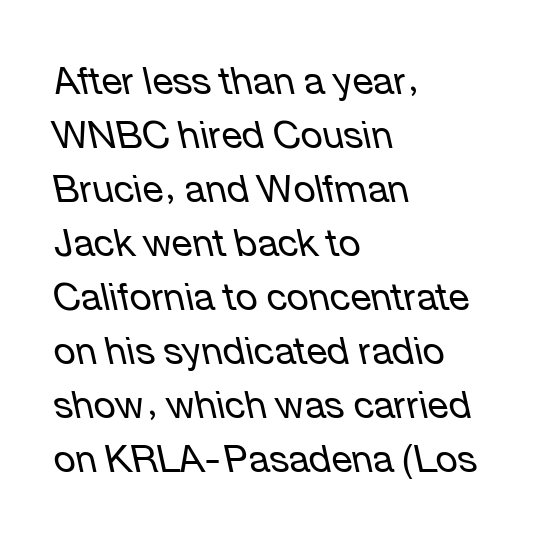
Q: Is the text bold? A: No.
Q: Is the text italic (slanted)? A: Yes, it leans left by about 12 degrees.
Q: Is the text underlined? A: No.
Q: How is the paragraph aligned? A: Left-aligned.
Q: Is the spacing between letters normal or unusually wide? A: Normal.
Q: Is the spacing between lines tight, normal or loose? A: Normal.
Q: Width (condensed, normal, or wide)? A: Normal.
Q: Stroke contrast? A: Low.
Q: x-height? A: Medium.
Q: Monospaced? A: No.
